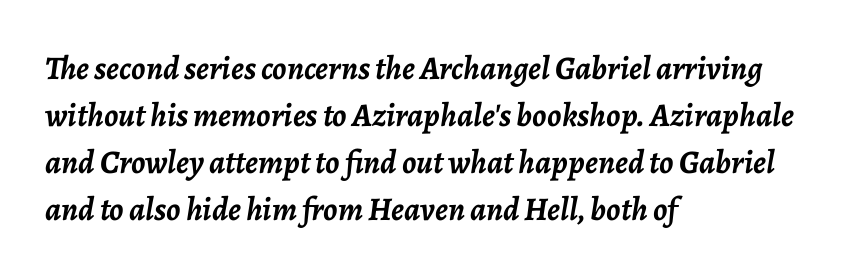
How are the letters spaced? Ordinarily, with no added tracking. One glance says typical: line gaps are just what's usual. Notice how thick the strokes are: this is what a full bold looks like. Teacher's note: observe the even left margin — that is flush-left alignment. Descenders hang freely into open space.
